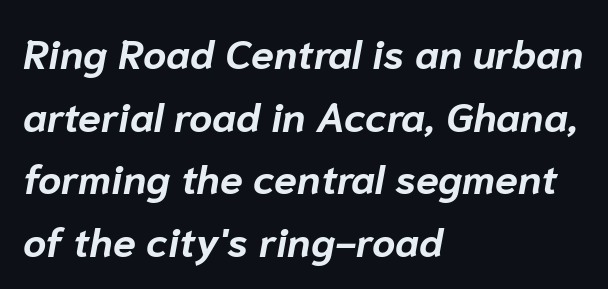
The image shows 41 px bold type, italic (leaning right); set left-aligned, normal line spacing (1.53x), normal letter spacing, not underlined; low stroke contrast and a medium x-height.
